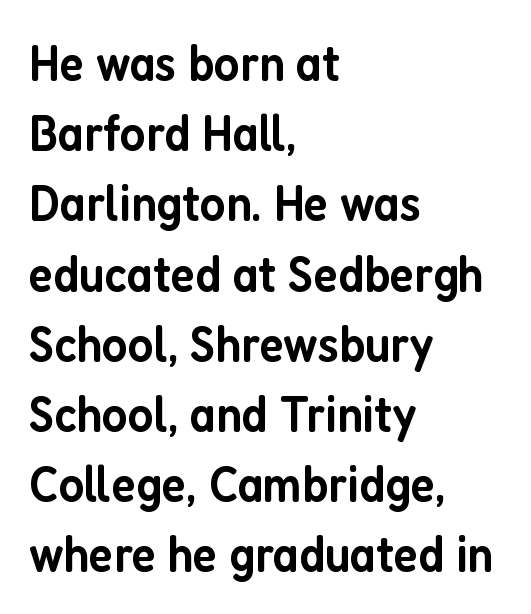
The image shows 52 px semibold, condensed sans-serif type, upright; set left-aligned, normal line spacing (1.35x), normal letter spacing, not underlined; low stroke contrast and a medium x-height.
